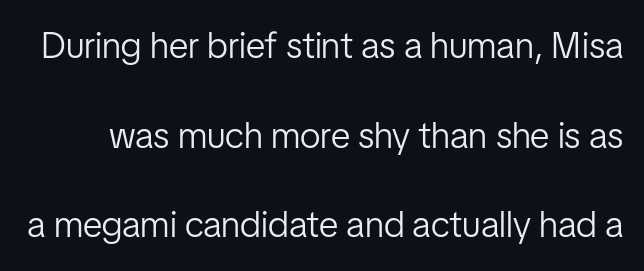
The image shows 37 px light, condensed sans-serif type, upright; set loose line spacing (2.42x), normal letter spacing, not underlined; low stroke contrast and a medium x-height.
